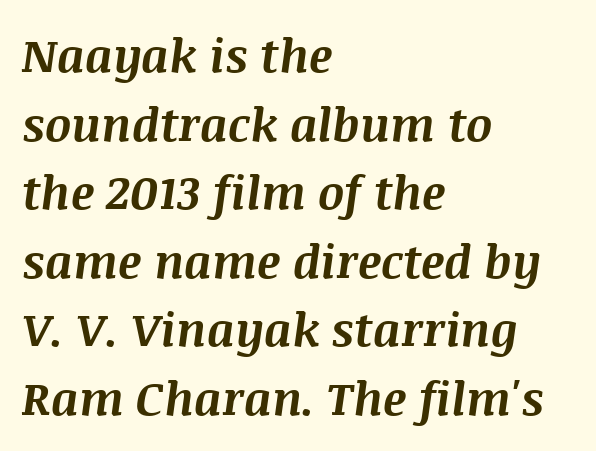
It's the slanting kind of type. Typeset ragged right — the left edge is the straight one. Each letter keeps its own natural width here, so spacing adapts to shape. A typesetter would call this leading conventional body-copy spacing. Nothing unusual about the tracking: characters are spaced as the font intends. Check the space under the baseline: it is left empty.
